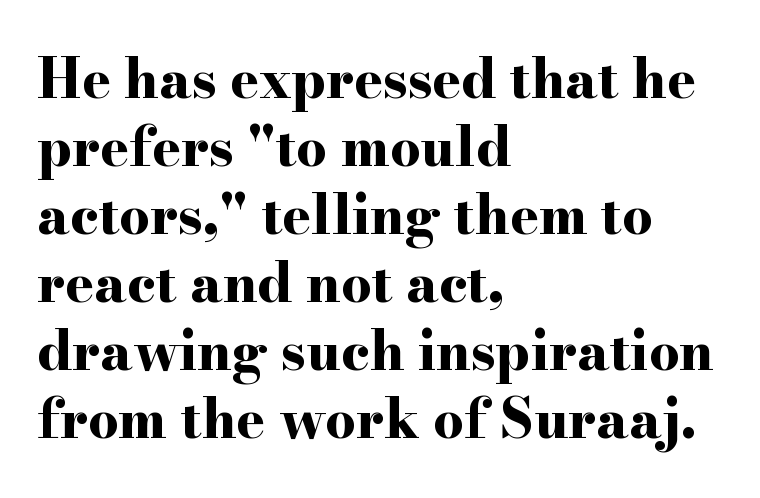
Font category for this specimen: serif. Spacing between characters is what you'd get straight out of the box. A full-strength bold gives these letters their thick strokes. Compared with typical paragraphs, the rows here are spaced about the same. The letters advance in unequal steps, a hallmark of proportional type. Beneath every word, the page is bare.
